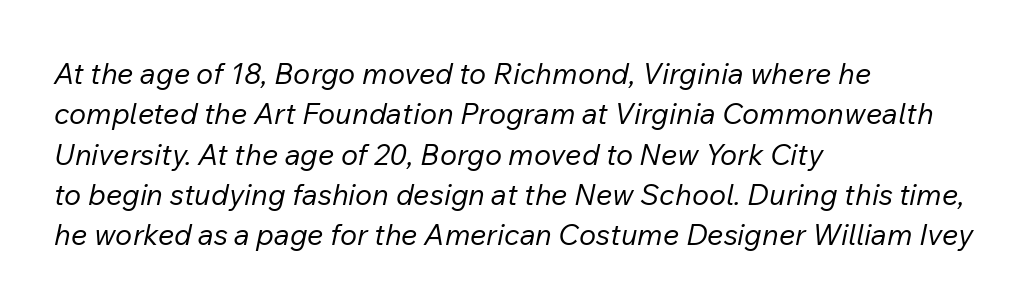
The image shows 29 px regular-weight type, italic (leaning right); set left-aligned, normal line spacing (1.39x), normal letter spacing, not underlined; low stroke contrast and a medium x-height.
